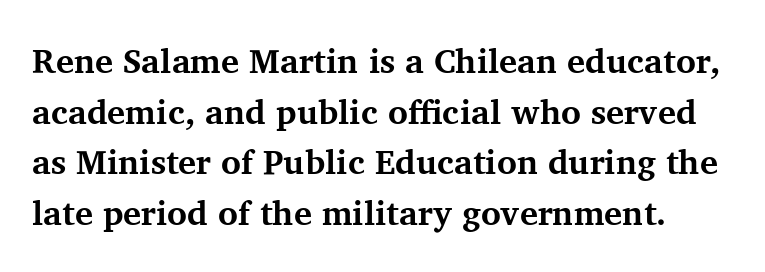
{"serif": "yes", "italic": "no", "bold": "yes", "weight": "bold", "width": "normal", "stroke_contrast": "medium", "x_height": "medium", "monospaced": "no", "underline": "no", "line_spacing": "normal", "line_spacing_ratio": 1.49, "letter_spacing": "normal", "letter_spacing_em": 0.0, "glyph_px": 34}
